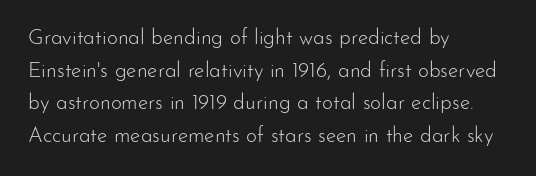
The axis of the letterforms is exactly vertical. Here the glyphs are tracked normally, forming tight word shapes. Descenders hang freely into open space. Line beginnings align vertically; line endings do not. The rows are spaced the way most documents space them.
